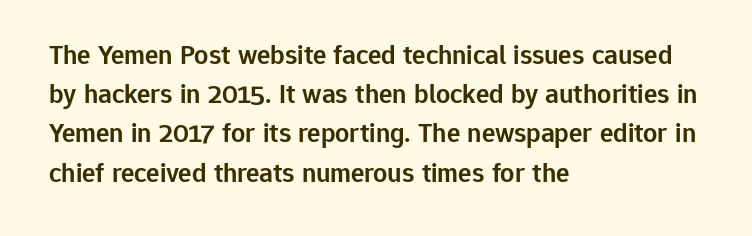
The image shows 28 px semibold sans-serif type, upright; set left-aligned, normal line spacing (1.4x), normal letter spacing, not underlined; low stroke contrast and a medium x-height.
